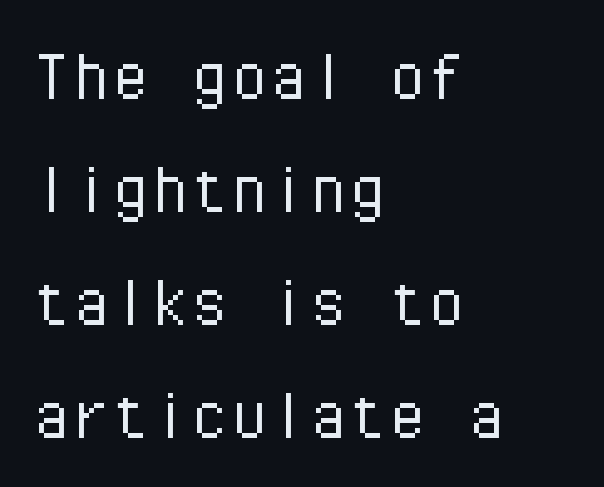
Q: Is the text bold? A: No.
Q: Is the text italic (slanted)? A: No, it is upright.
Q: Is the typeface a serif or a sans-serif typeface? A: Sans-serif.
Q: Is the text underlined? A: No.
Q: How is the paragraph aligned? A: Left-aligned.
Q: Is the spacing between letters normal or unusually wide? A: Normal.
Q: Is the spacing between lines tight, normal or loose? A: Normal.
Q: Width (condensed, normal, or wide)? A: Normal.
Q: Stroke contrast? A: Low.
Q: x-height? A: Medium.
Q: Monospaced? A: Yes.
